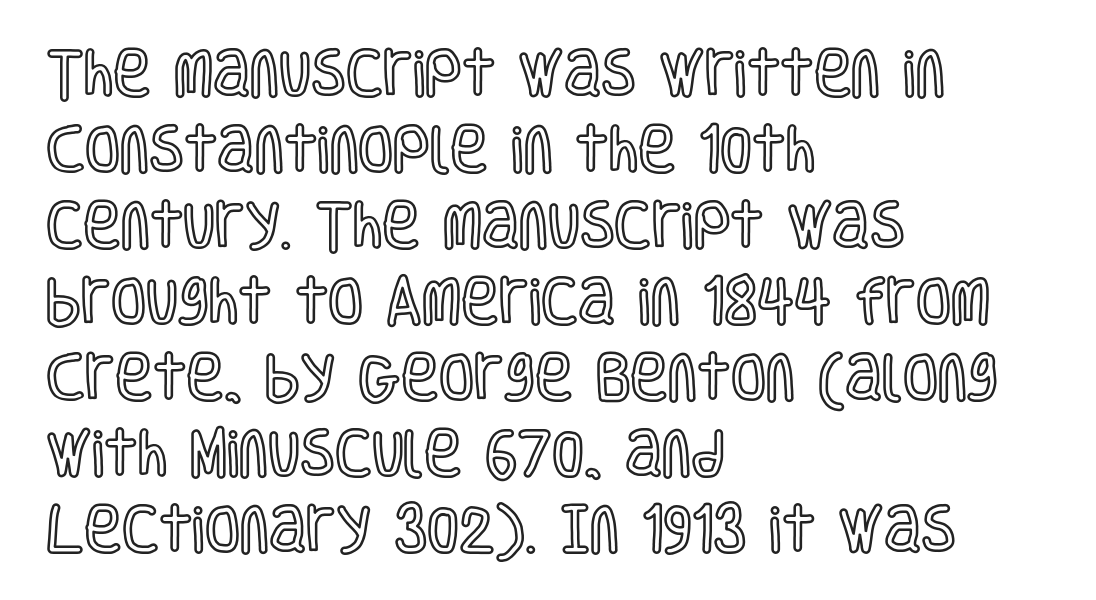
Q: Is the text italic (slanted)? A: No, it is upright.
Q: Is the text underlined? A: No.
Q: How is the paragraph aligned? A: Left-aligned.
Q: Is the spacing between letters normal or unusually wide? A: Normal.
Q: Is the spacing between lines tight, normal or loose? A: Normal.
Q: Width (condensed, normal, or wide)? A: Condensed.
Q: x-height? A: Large.
Q: Monospaced? A: No.
